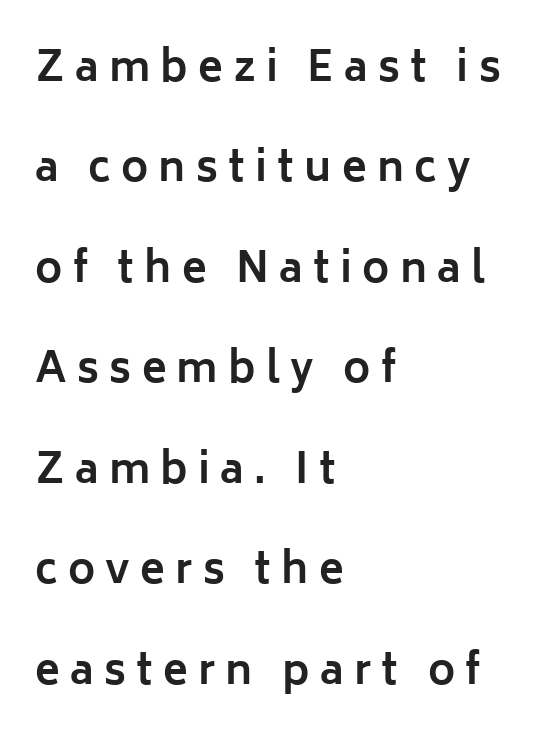
The image shows 41 px bold sans-serif type, upright; set left-aligned, loose line spacing (2.45x), unusually wide letter spacing (+0.25 em), not underlined; low stroke contrast and a medium x-height.
